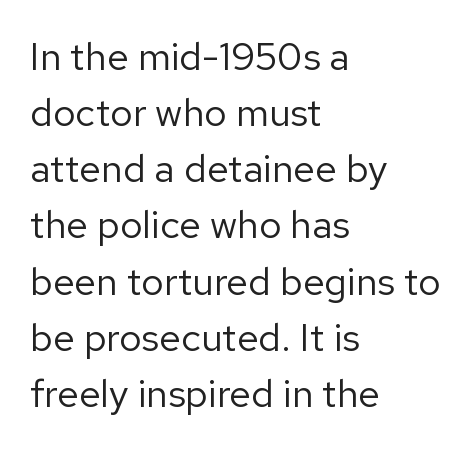
The image shows 39 px regular-weight sans-serif type, upright; set left-aligned, normal line spacing (1.44x), normal letter spacing, not underlined; low stroke contrast and a medium x-height.
